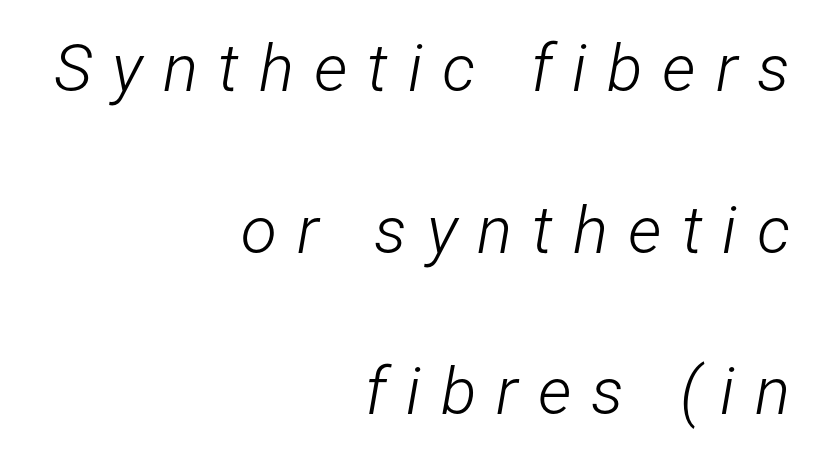
Q: Is the text bold? A: No.
Q: Is the text italic (slanted)? A: Yes, it leans right by about 12 degrees.
Q: Is the text underlined? A: No.
Q: How is the paragraph aligned? A: Right-aligned.
Q: Is the spacing between letters normal or unusually wide? A: Unusually wide.
Q: Is the spacing between lines tight, normal or loose? A: Loose.
Q: Width (condensed, normal, or wide)? A: Condensed.
Q: Stroke contrast? A: Low.
Q: x-height? A: Medium.
Q: Monospaced? A: No.
